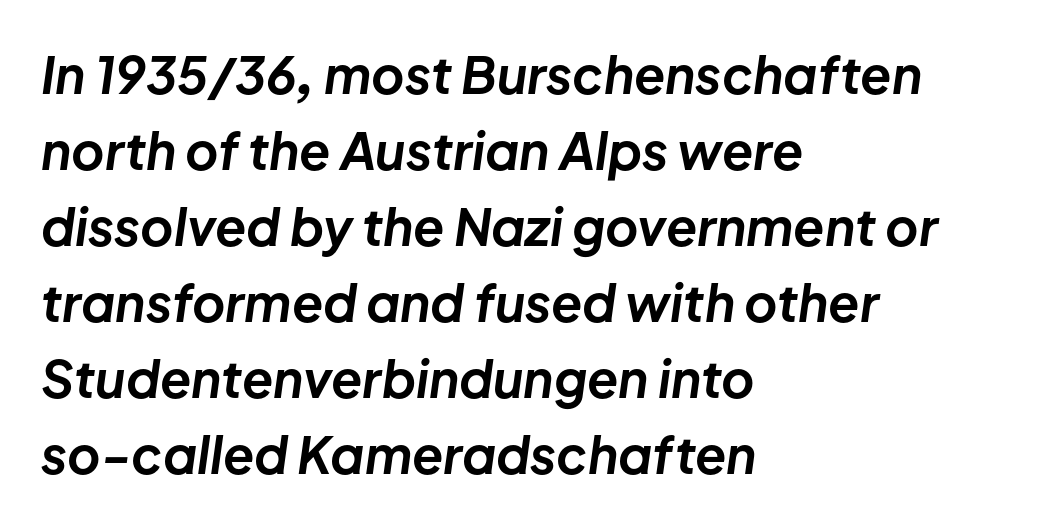
Q: Is the text bold? A: Yes.
Q: Is the text italic (slanted)? A: Yes, it leans right by about 8 degrees.
Q: Is the text underlined? A: No.
Q: How is the paragraph aligned? A: Left-aligned.
Q: Is the spacing between letters normal or unusually wide? A: Normal.
Q: Is the spacing between lines tight, normal or loose? A: Normal.
Q: Width (condensed, normal, or wide)? A: Normal.
Q: Stroke contrast? A: Low.
Q: x-height? A: Medium.
Q: Monospaced? A: No.
